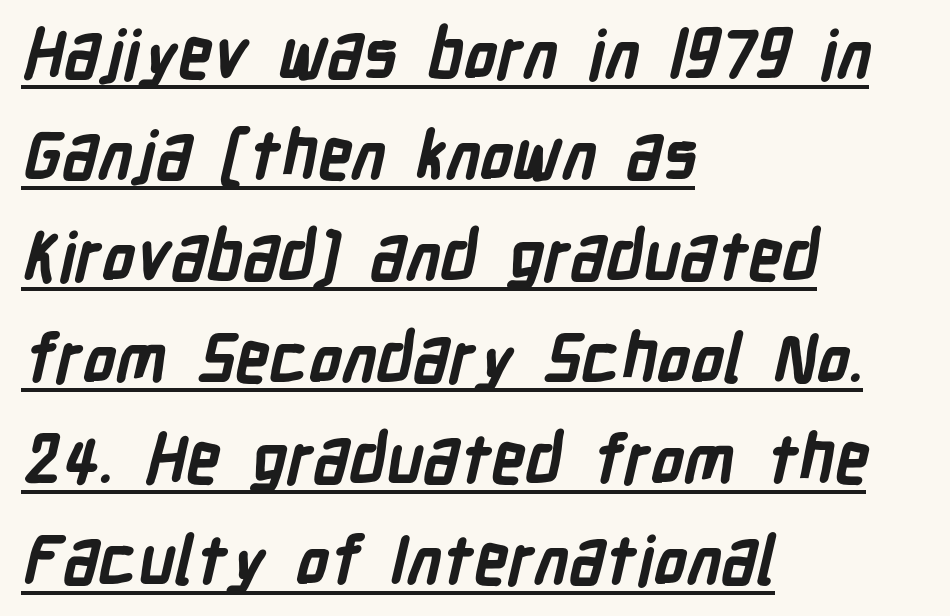
The image shows 67 px bold, condensed sans-serif type; set left-aligned, normal line spacing (1.51x), normal letter spacing, underlined; low stroke contrast and a medium x-height.
